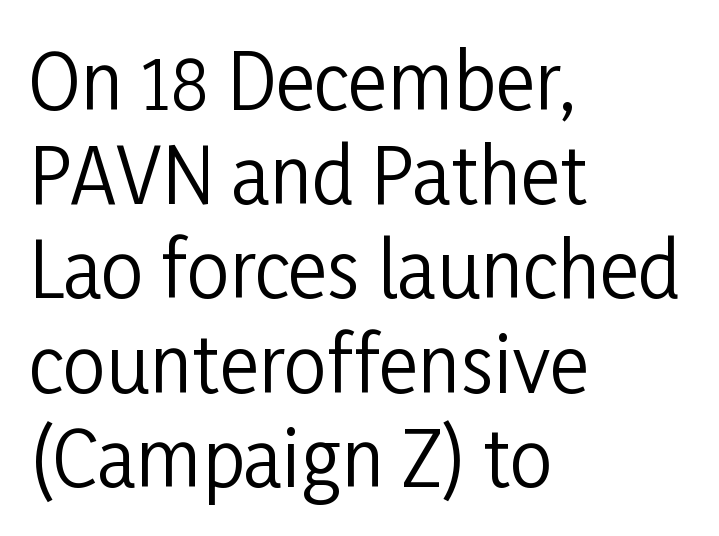
{"serif": "no", "italic": "no", "bold": "no", "weight": "regular", "width": "condensed", "stroke_contrast": "low", "x_height": "medium", "monospaced": "no", "underline": "no", "align": "left", "line_spacing_ratio": 1.24, "letter_spacing": "normal", "letter_spacing_em": 0.0, "glyph_px": 76}
